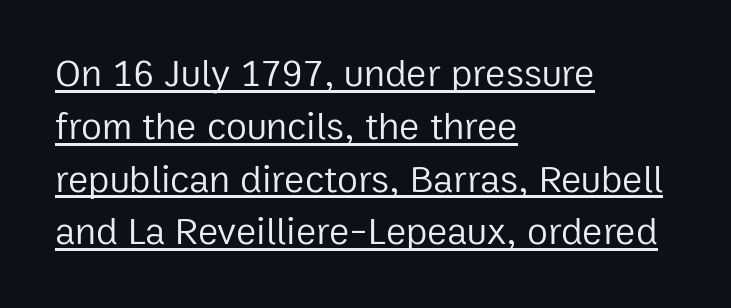
{"serif": "no", "italic": "no", "bold": "no", "weight": "regular", "width": "normal", "stroke_contrast": "low", "x_height": "medium", "monospaced": "no", "underline": "yes", "align": "left", "line_spacing": "normal", "line_spacing_ratio": 1.39, "letter_spacing": "normal", "letter_spacing_em": 0.0, "glyph_px": 38}
